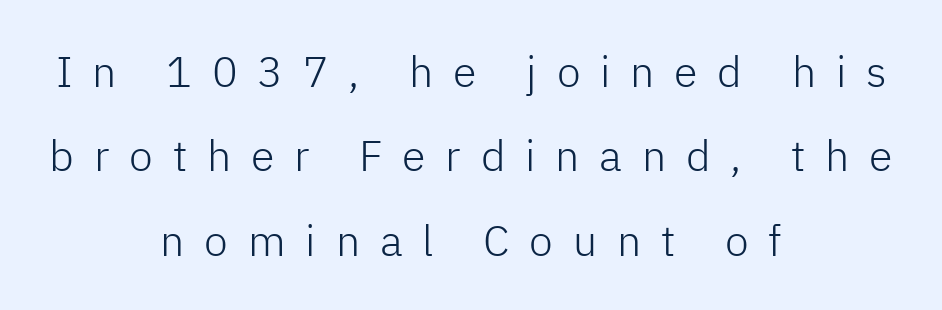
The image shows 43 px light sans-serif type, upright; set centered, loose line spacing (1.96x), unusually wide letter spacing (+0.46 em), not underlined; low stroke contrast and a medium x-height.
